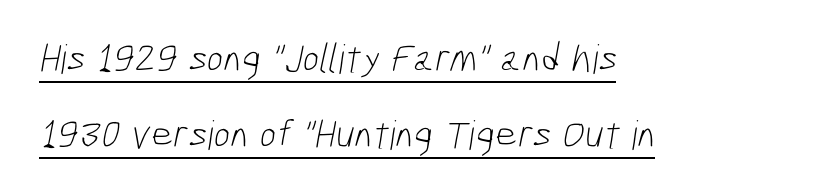
The image shows 40 px light, condensed sans-serif type; set left-aligned, loose line spacing (1.91x), normal letter spacing, underlined; low stroke contrast and a medium x-height.
